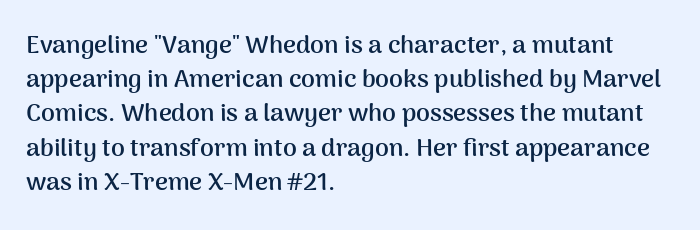
Q: Is the text bold? A: Yes.
Q: Is the text italic (slanted)? A: No, it is upright.
Q: Is the text underlined? A: No.
Q: How is the paragraph aligned? A: Left-aligned.
Q: Is the spacing between letters normal or unusually wide? A: Normal.
Q: Is the spacing between lines tight, normal or loose? A: Normal.
